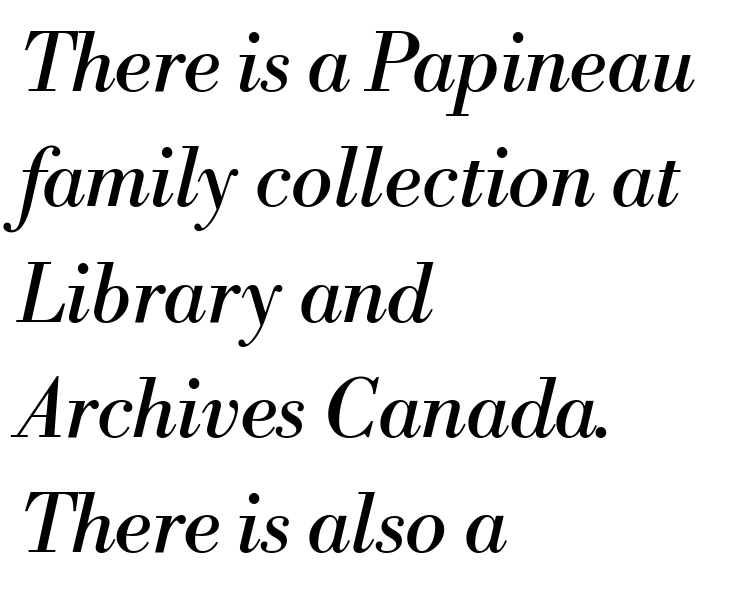
The image shows 79 px regular-weight serif type, italic (leaning right); set left-aligned, normal line spacing (1.46x), normal letter spacing, not underlined; medium stroke contrast and a small x-height.
